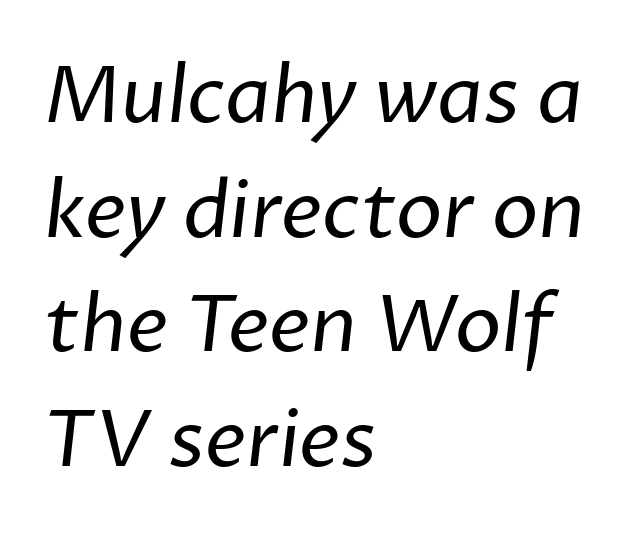
The image shows 78 px regular-weight sans-serif type; set left-aligned, normal line spacing (1.47x), normal letter spacing, not underlined; low stroke contrast and a medium x-height.
